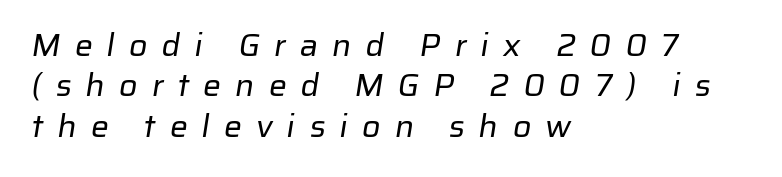
{"serif": "no", "bold": "no", "weight": "regular", "width": "normal", "stroke_contrast": "low", "x_height": "medium", "monospaced": "no", "underline": "no", "align": "left", "line_spacing": "normal", "line_spacing_ratio": 1.26, "letter_spacing": "wide", "letter_spacing_em": 0.44, "glyph_px": 32}
